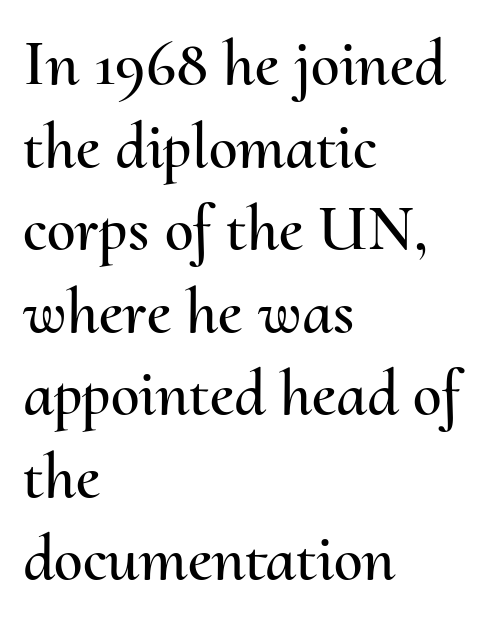
A bare baseline throughout the passage. You could call the tracking neutral — neither tight nor loose. Reading down the block, your eye returns to a fixed left position each line. When letters stand straight like this, we call the style roman or upright.
